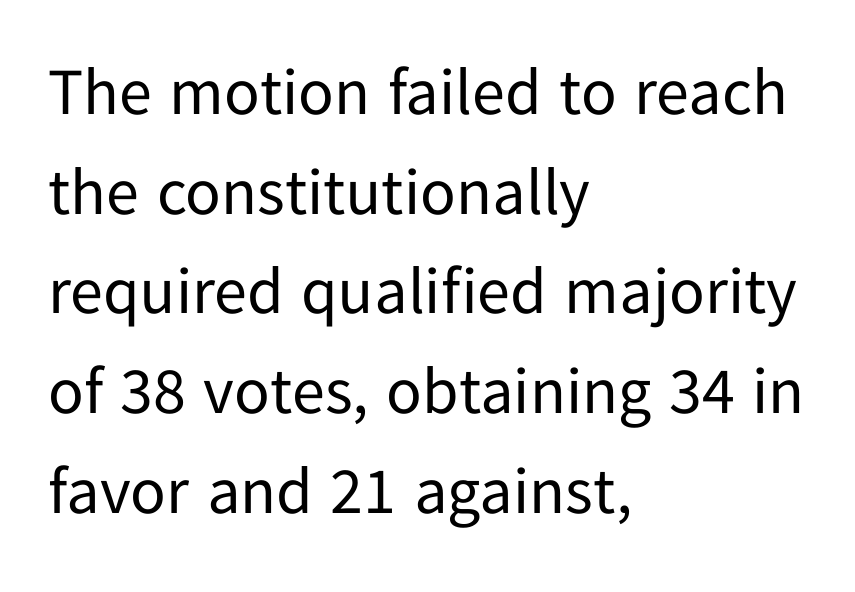
{"serif": "no", "italic": "no", "bold": "no", "weight": "regular", "width": "normal", "stroke_contrast": "low", "x_height": "medium", "monospaced": "no", "underline": "no", "align": "left", "line_spacing": "normal", "line_spacing_ratio": 1.51, "letter_spacing": "normal", "letter_spacing_em": 0.0, "glyph_px": 66}
